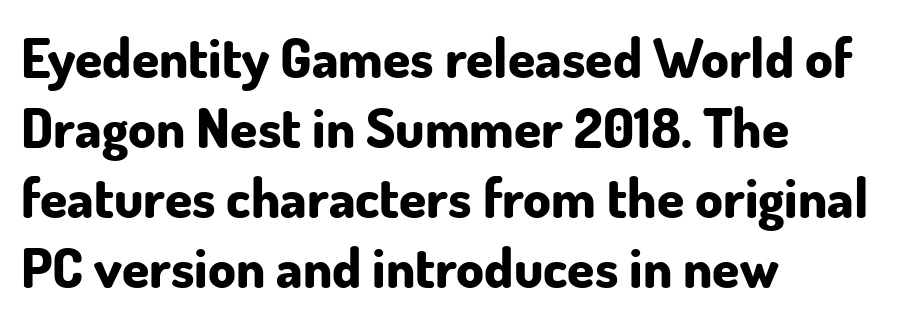
Q: Is the text bold? A: Yes.
Q: Is the text italic (slanted)? A: No, it is upright.
Q: Is the typeface a serif or a sans-serif typeface? A: Sans-serif.
Q: Is the text underlined? A: No.
Q: How is the paragraph aligned? A: Left-aligned.
Q: Is the spacing between letters normal or unusually wide? A: Normal.
Q: Is the spacing between lines tight, normal or loose? A: Normal.
Q: Width (condensed, normal, or wide)? A: Normal.
Q: Stroke contrast? A: Low.
Q: x-height? A: Small.
Q: Monospaced? A: No.
